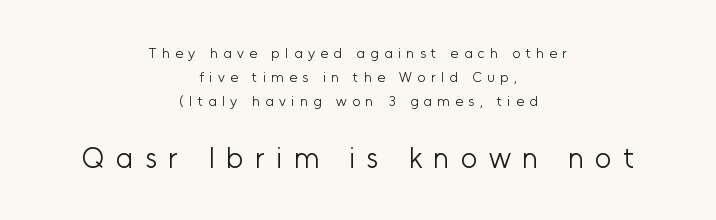
Tall strokes in this sample are plumb rather than angled. The font family rendered here belongs to the sans-serif group. The type is letterspaced generously, with wide tracking. Block two is the big one; block one sits smaller above it. Weight: regular or lighter.
